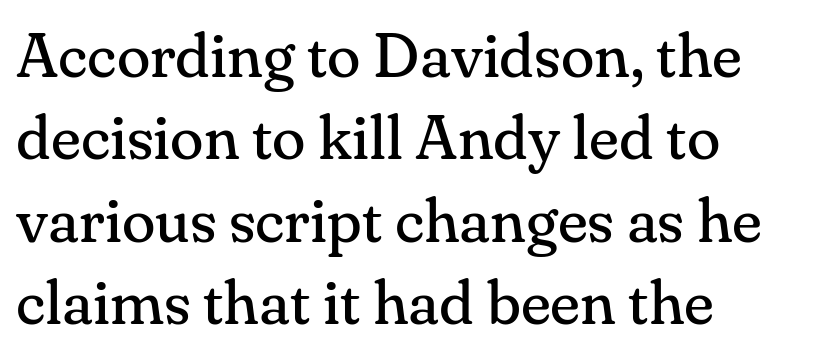
The paragraph has a hard left edge and a soft right edge. Do the characters align in a grid? No, the font is proportional. The space between consecutive lines is moderate. Spacing between characters is what you'd get straight out of the box. The rendering shows small feet on the letterforms — a serif design.
